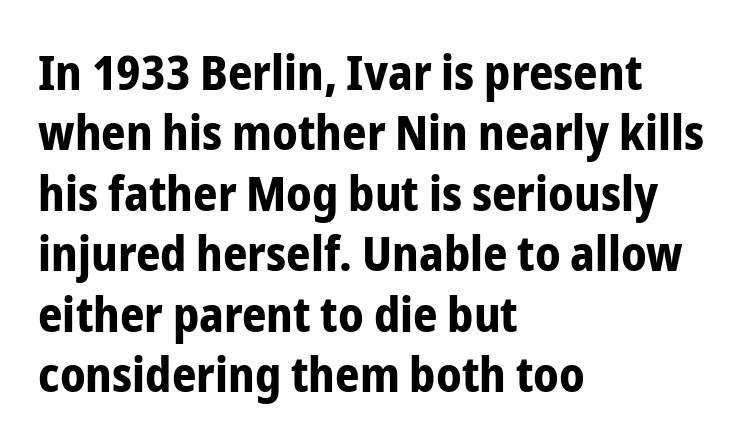
This sample has the flowing, uneven cadence of proportional lettering. The horizontal fit of the characters is conventional and even. Its strokes are broad and dark, the hallmark of bold type. Check the space under the baseline: it is left empty. Classification — sans serif.
